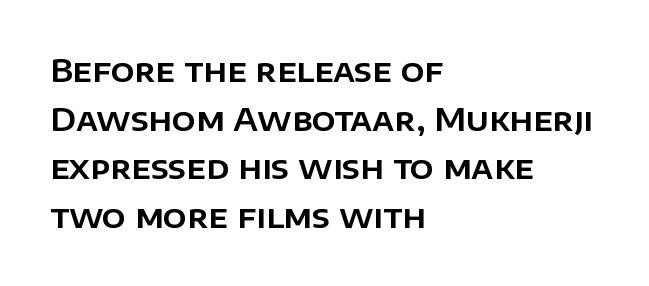
{"serif": "no", "italic": "no", "width": "normal", "stroke_contrast": "low", "x_height": "large", "monospaced": "no", "underline": "no", "align": "left", "line_spacing": "normal", "line_spacing_ratio": 1.57, "letter_spacing": "normal", "letter_spacing_em": 0.0, "glyph_px": 31}
